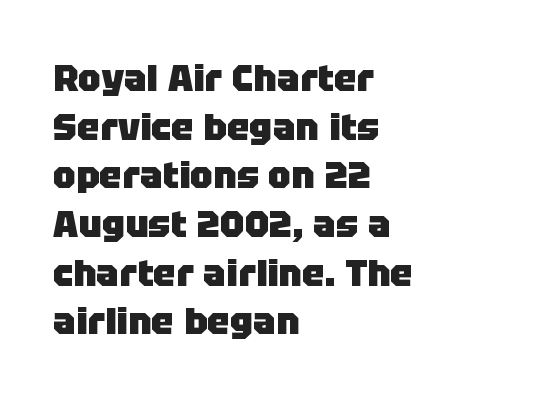
The image shows 38 px heavy sans-serif type, upright; set left-aligned, normal line spacing (1.28x), normal letter spacing, not underlined; low stroke contrast and a large x-height.
